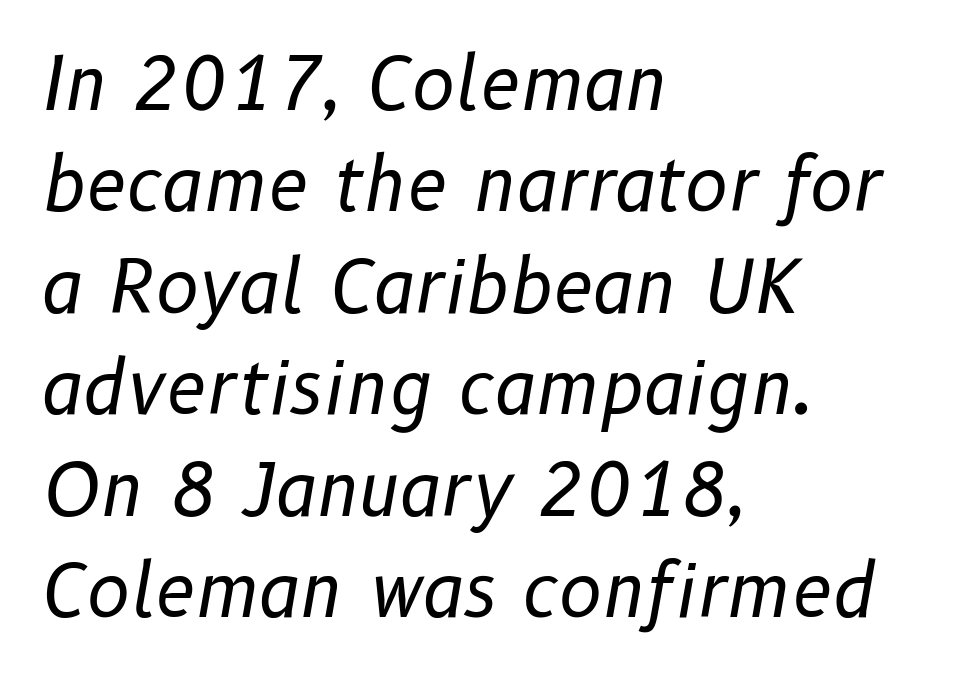
The image shows 73 px regular-weight type, italic (leaning right); set left-aligned, normal line spacing (1.39x), normal letter spacing, not underlined; low stroke contrast and a medium x-height.
